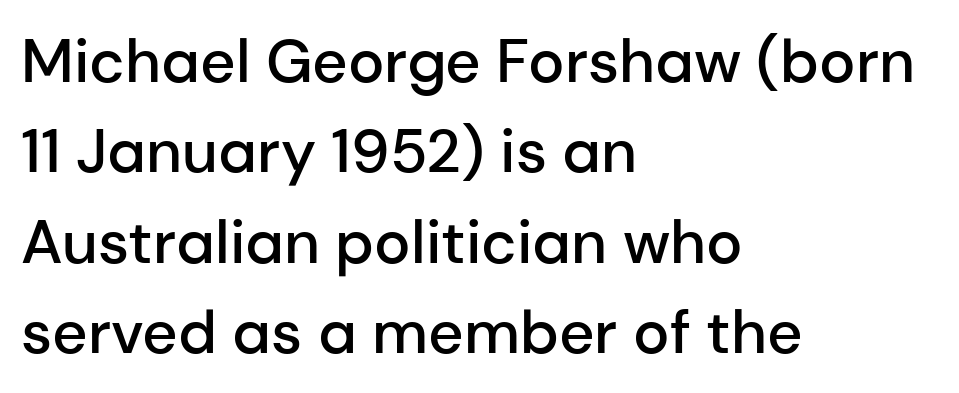
Q: Is the text bold? A: Semi-bold.
Q: Is the text italic (slanted)? A: No, it is upright.
Q: Is the typeface a serif or a sans-serif typeface? A: Sans-serif.
Q: Is the text underlined? A: No.
Q: How is the paragraph aligned? A: Left-aligned.
Q: Is the spacing between letters normal or unusually wide? A: Normal.
Q: Is the spacing between lines tight, normal or loose? A: Normal.
Q: Width (condensed, normal, or wide)? A: Normal.
Q: Stroke contrast? A: Low.
Q: x-height? A: Medium.
Q: Monospaced? A: No.
